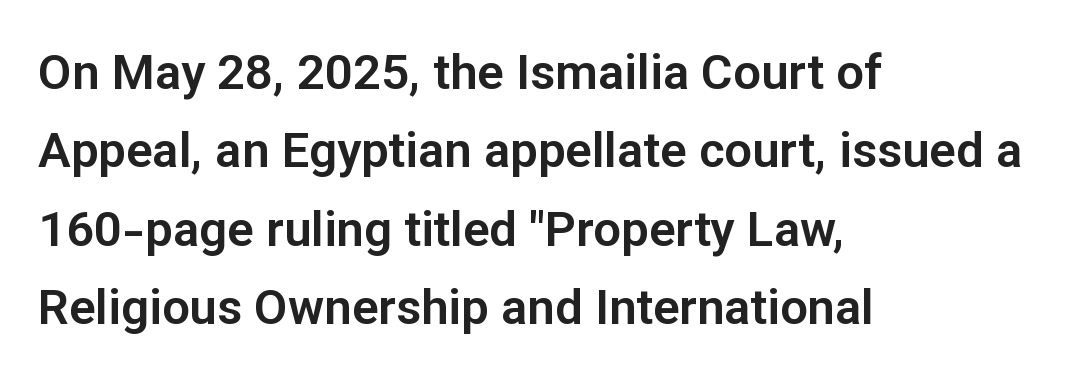
This rendering features lettering with no underline. To sum up the face: it is a sans, with no serifs. The face used here is proportionally spaced, like ordinary book or web type. Spacing between characters is what you'd get straight out of the box.
